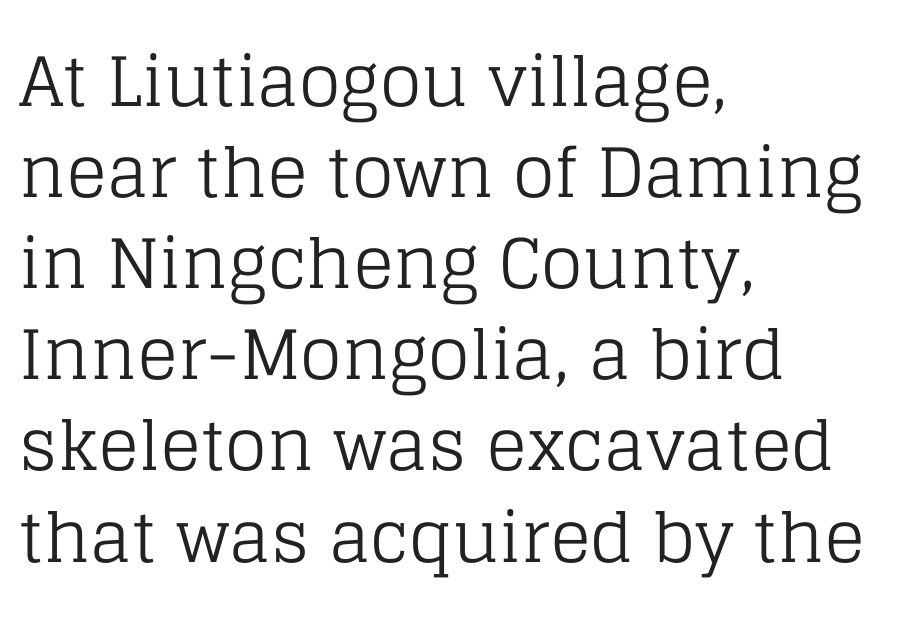
{"serif": "yes", "italic": "no", "bold": "no", "weight": "regular", "width": "normal", "stroke_contrast": "low", "x_height": "large", "monospaced": "no", "underline": "no", "align": "left", "line_spacing": "normal", "line_spacing_ratio": 1.34, "letter_spacing": "normal", "letter_spacing_em": 0.0, "glyph_px": 68}
